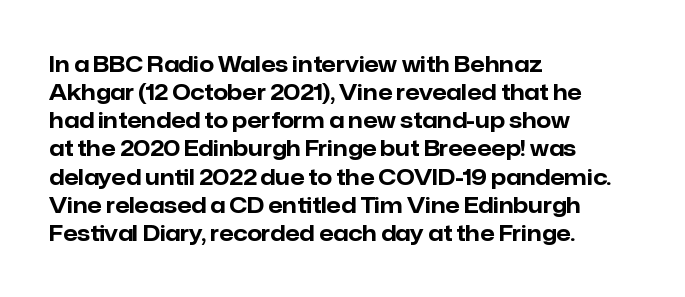
{"italic": "no", "bold": "yes", "underline": "no", "align": "left", "line_spacing": "normal", "line_spacing_ratio": 1.34, "letter_spacing": "normal", "letter_spacing_em": 0.0, "glyph_px": 21}
